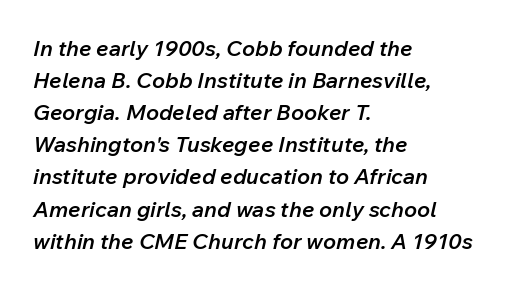
Q: Is the text bold? A: Semi-bold.
Q: Is the text italic (slanted)? A: Yes, it leans right by about 12 degrees.
Q: Is the text underlined? A: No.
Q: How is the paragraph aligned? A: Left-aligned.
Q: Is the spacing between letters normal or unusually wide? A: Normal.
Q: Is the spacing between lines tight, normal or loose? A: Normal.
